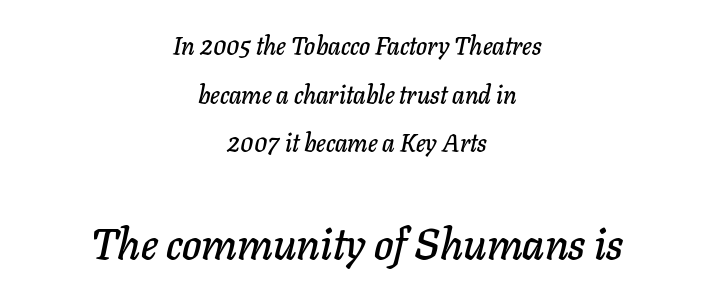
Q: Is the text italic (slanted)? A: Yes, it leans right by about 11 degrees.
Q: Is the text underlined? A: No.
Q: How is the paragraph aligned? A: Centered.
Q: Is the spacing between letters normal or unusually wide? A: Normal.
Q: Is the spacing between lines tight, normal or loose? A: Loose.
Q: Which block of text is set in a larger size, the first (top) or the second (bottom)? A: The second (bottom) one.
Q: Width (condensed, normal, or wide)? A: Normal.
Q: Stroke contrast? A: Low.
Q: x-height? A: Medium.
Q: Monospaced? A: No.
